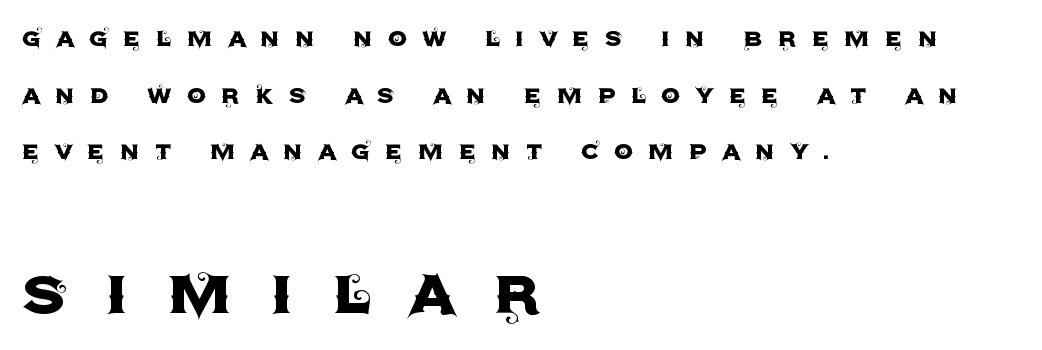
The image shows 76 px sans-serif type, upright; set left-aligned, line spacing 1.89x, unusually wide letter spacing (+0.5 em), not underlined; the second (bottom) block is 2.53x larger; a large x-height.
